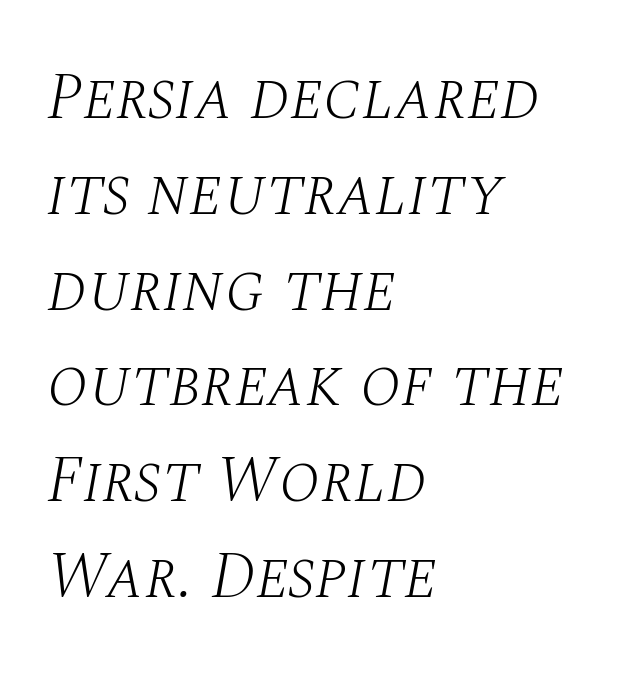
The image shows 67 px light serif type, italic (leaning right); set left-aligned, normal line spacing (1.43x), normal letter spacing, not underlined; medium stroke contrast and a large x-height.
